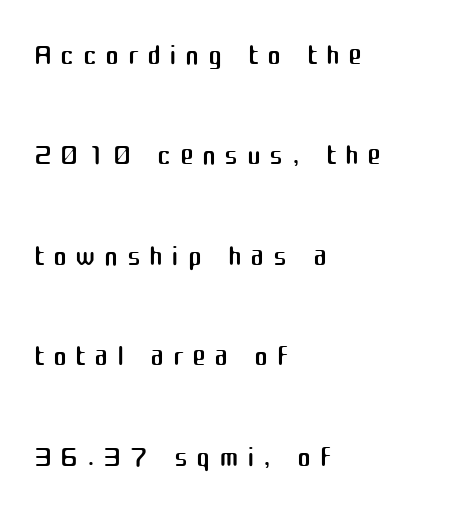
The image shows 42 px regular-weight sans-serif type, upright; set left-aligned, loose line spacing (2.39x), unusually wide letter spacing (+0.2 em), not underlined; medium stroke contrast and a medium x-height.
